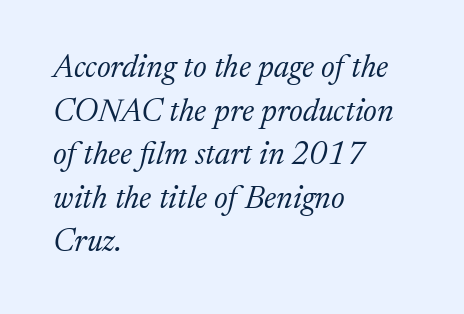
Q: Is the text bold? A: No.
Q: Is the text italic (slanted)? A: Yes, it leans right by about 17 degrees.
Q: Is the typeface a serif or a sans-serif typeface? A: Serif.
Q: Is the text underlined? A: No.
Q: How is the paragraph aligned? A: Left-aligned.
Q: Is the spacing between letters normal or unusually wide? A: Normal.
Q: Is the spacing between lines tight, normal or loose? A: Normal.
Q: Width (condensed, normal, or wide)? A: Normal.
Q: Stroke contrast? A: Medium.
Q: x-height? A: Medium.
Q: Monospaced? A: No.
